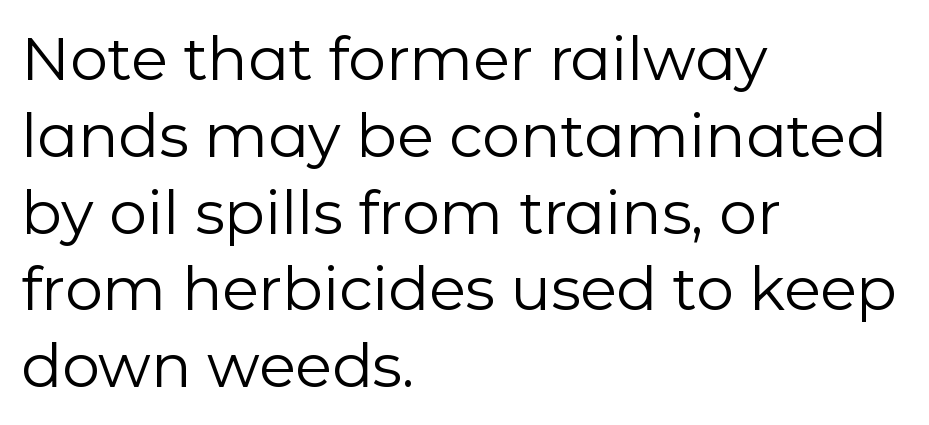
Q: Is the text bold? A: No.
Q: Is the text italic (slanted)? A: No, it is upright.
Q: Is the typeface a serif or a sans-serif typeface? A: Sans-serif.
Q: Is the text underlined? A: No.
Q: How is the paragraph aligned? A: Left-aligned.
Q: Is the spacing between letters normal or unusually wide? A: Normal.
Q: Is the spacing between lines tight, normal or loose? A: Normal.
Q: Width (condensed, normal, or wide)? A: Normal.
Q: Stroke contrast? A: Low.
Q: x-height? A: Medium.
Q: Monospaced? A: No.
